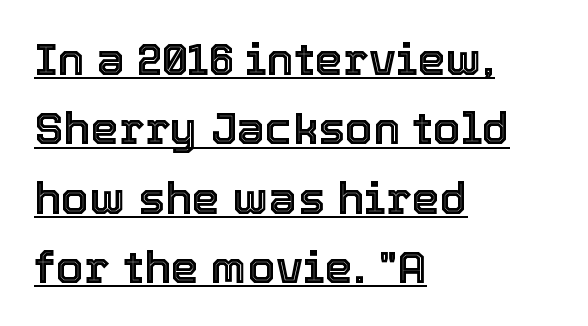
Q: Is the text italic (slanted)? A: No, it is upright.
Q: Is the text underlined? A: Yes.
Q: How is the paragraph aligned? A: Left-aligned.
Q: Is the spacing between letters normal or unusually wide? A: Normal.
Q: Is the spacing between lines tight, normal or loose? A: Normal.
Q: Width (condensed, normal, or wide)? A: Normal.
Q: x-height? A: Medium.
Q: Monospaced? A: No.
